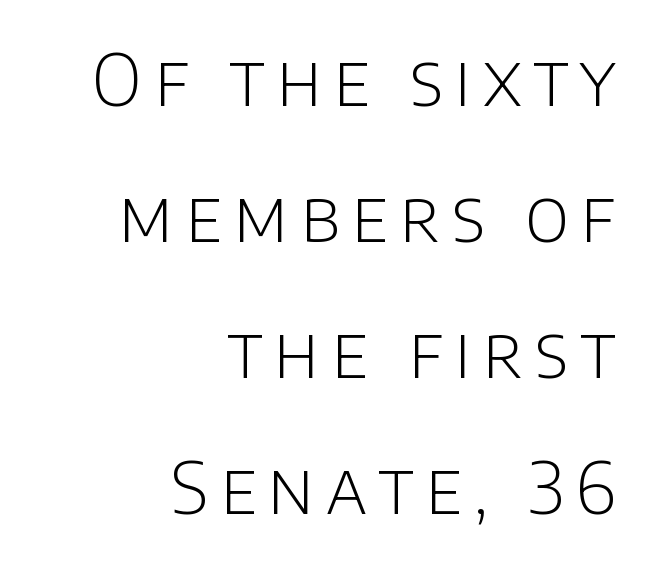
When letters stand straight like this, we call the style roman or upright. Clear beneath every line of the passage. Each letter keeps its own natural width here, so spacing adapts to shape. Look at the bottom of the vertical strokes: they stop flat, with no serifs.
